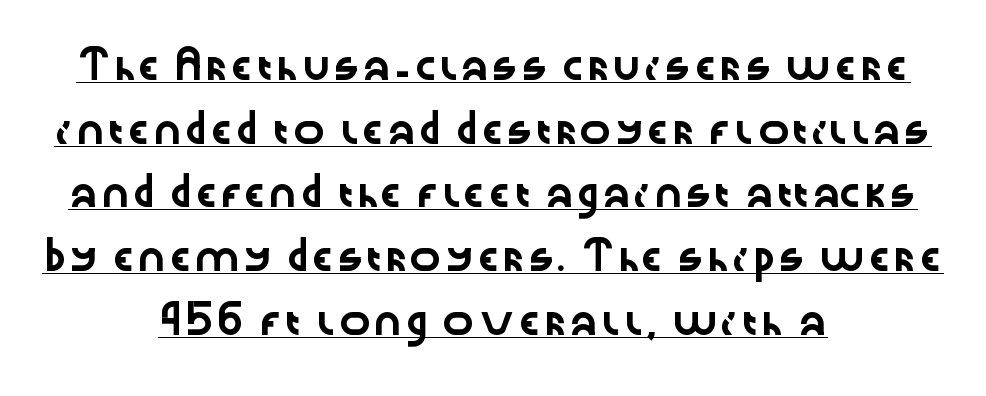
{"italic": "no", "underline": "yes", "align": "center", "line_spacing": "loose", "line_spacing_ratio": 2.36, "letter_spacing": "normal", "letter_spacing_em": 0.0, "glyph_px": 27}
